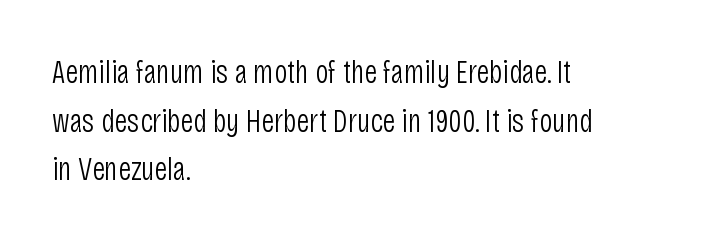
{"serif": "no", "italic": "no", "bold": "no", "weight": "light", "width": "condensed", "stroke_contrast": "low", "x_height": "large", "monospaced": "no", "underline": "no", "align": "left", "line_spacing": "normal", "line_spacing_ratio": 1.47, "letter_spacing": "normal", "letter_spacing_em": 0.0, "glyph_px": 33}
